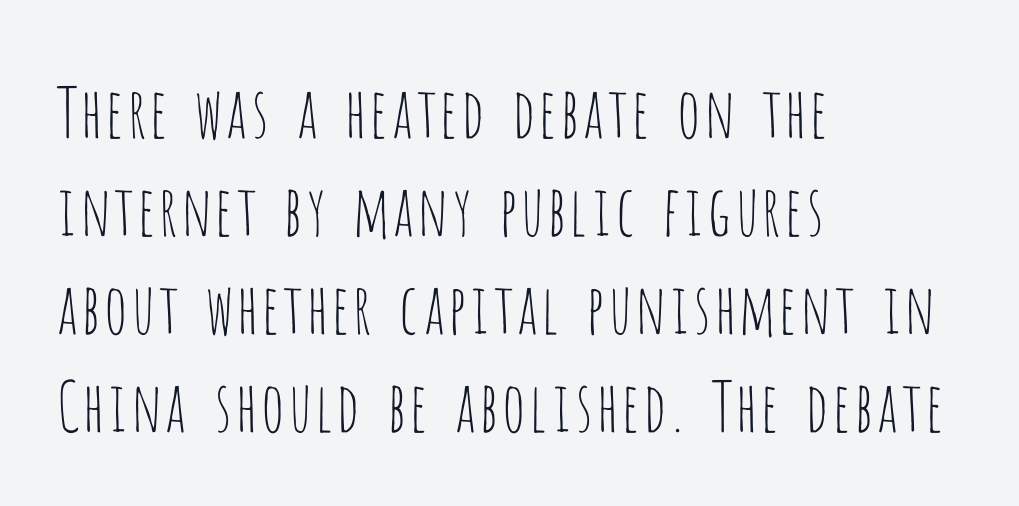
{"serif": "no", "italic": "no", "bold": "no", "weight": "thin", "width": "condensed", "stroke_contrast": "low", "x_height": "large", "monospaced": "no", "underline": "no", "align": "left", "line_spacing": "normal", "line_spacing_ratio": 1.42, "letter_spacing": "normal", "letter_spacing_em": 0.0, "glyph_px": 69}
